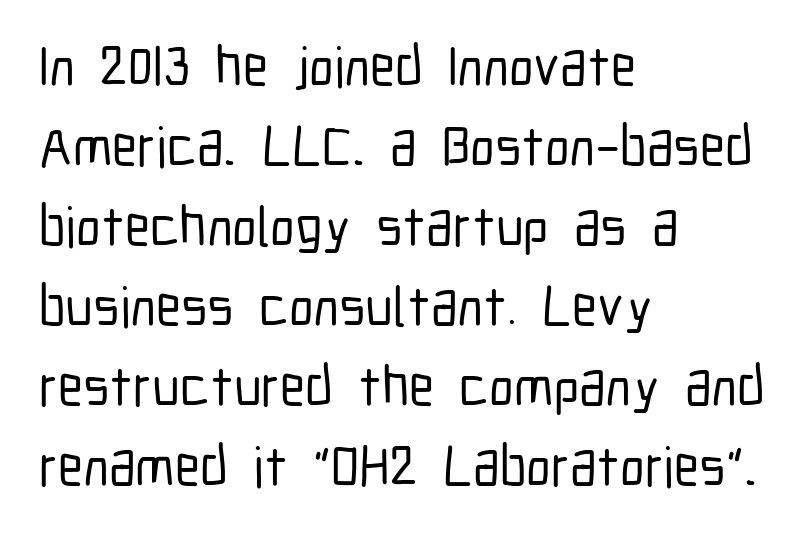
Spacing verdict: proportional, widths tailored to each character. The lines sit at an ordinary, default distance from one another. Unlike a traditional serif, this face leaves its strokes unadorned. Honestly, the letter spacing is just normal — you wouldn't notice it. Lines of text with bare space underneath. These lines stack with their left ends in a neat column.
